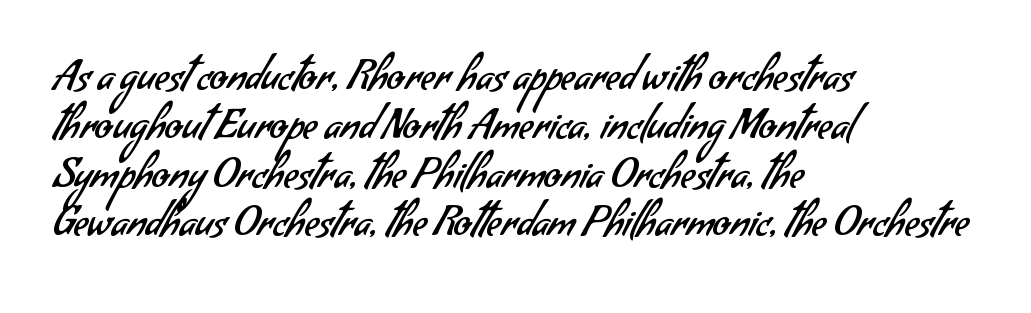
Q: Is the text bold? A: No.
Q: Is the typeface a serif or a sans-serif typeface? A: Sans-serif.
Q: Is the text underlined? A: No.
Q: How is the paragraph aligned? A: Left-aligned.
Q: Is the spacing between letters normal or unusually wide? A: Normal.
Q: Width (condensed, normal, or wide)? A: Normal.
Q: Stroke contrast? A: Low.
Q: x-height? A: Small.
Q: Monospaced? A: No.
